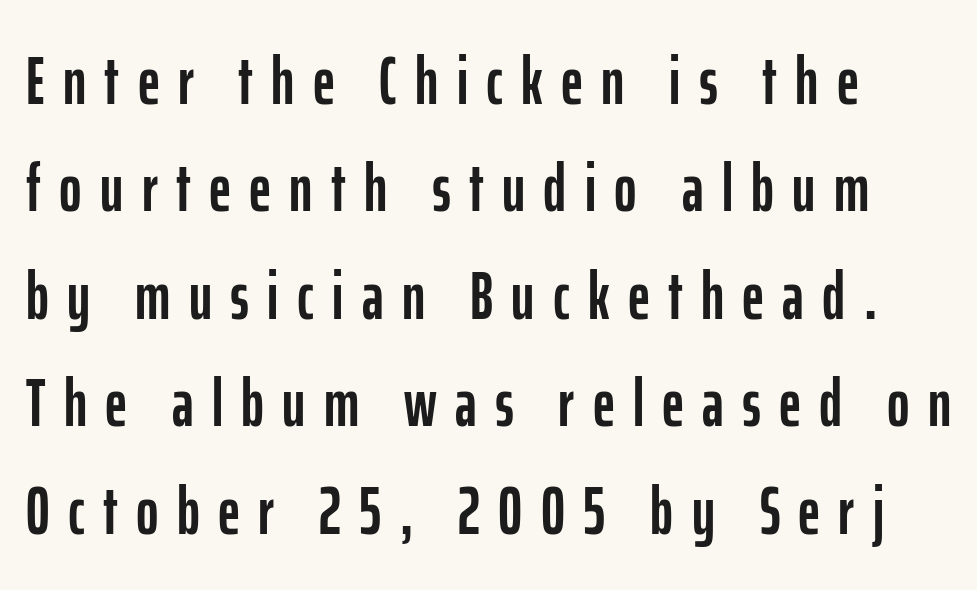
Each row of text sits above clean, open space. Posture: straight, roman, zero tilt. A sans-serif font was chosen for this passage. The type is letterspaced generously, with wide tracking.
